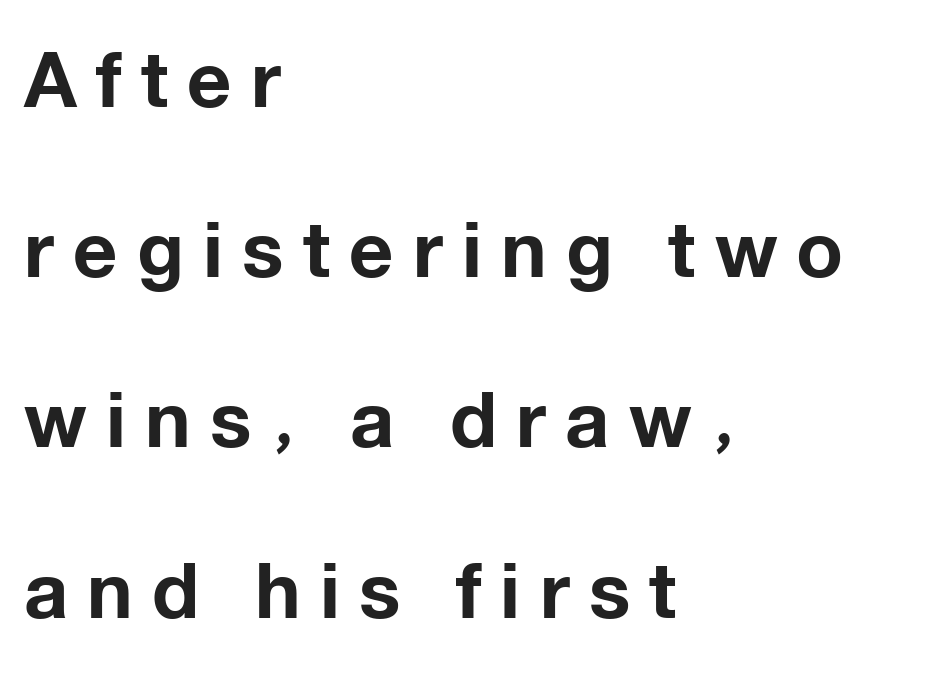
Q: Is the text bold? A: Yes.
Q: Is the text italic (slanted)? A: No, it is upright.
Q: Is the typeface a serif or a sans-serif typeface? A: Sans-serif.
Q: Is the text underlined? A: No.
Q: How is the paragraph aligned? A: Left-aligned.
Q: Is the spacing between letters normal or unusually wide? A: Unusually wide.
Q: Is the spacing between lines tight, normal or loose? A: Loose.
Q: Width (condensed, normal, or wide)? A: Normal.
Q: Stroke contrast? A: Low.
Q: x-height? A: Medium.
Q: Monospaced? A: No.
